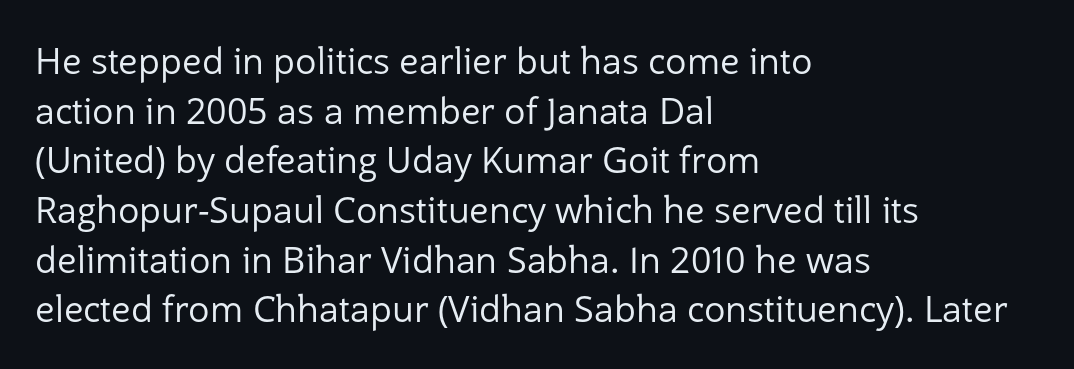
{"serif": "no", "italic": "no", "bold": "no", "weight": "regular", "width": "normal", "stroke_contrast": "low", "x_height": "medium", "monospaced": "no", "underline": "no", "align": "left", "line_spacing": "normal", "line_spacing_ratio": 1.38, "letter_spacing": "normal", "letter_spacing_em": 0.0, "glyph_px": 36}
